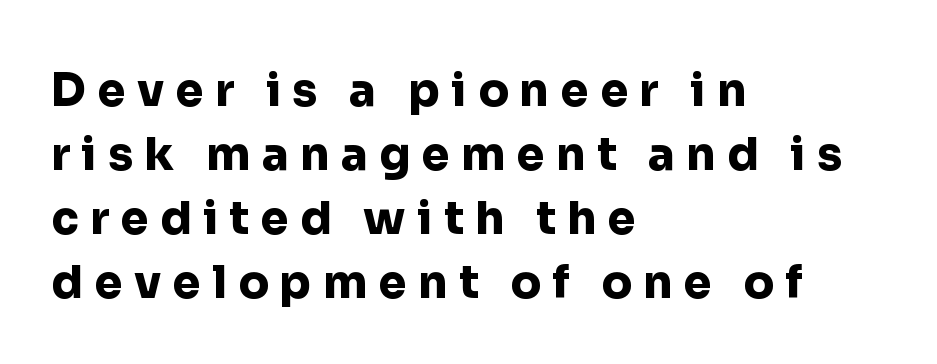
{"serif": "no", "italic": "no", "bold": "yes", "weight": "heavy", "width": "normal", "stroke_contrast": "low", "x_height": "medium", "monospaced": "no", "underline": "no", "align": "left", "line_spacing": "normal", "line_spacing_ratio": 1.42, "letter_spacing": "wide", "letter_spacing_em": 0.25, "glyph_px": 45}
